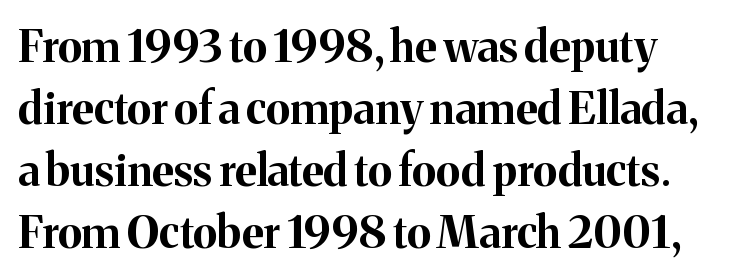
Q: Is the text bold? A: Yes.
Q: Is the text italic (slanted)? A: No, it is upright.
Q: Is the typeface a serif or a sans-serif typeface? A: Serif.
Q: Is the text underlined? A: No.
Q: Is the spacing between letters normal or unusually wide? A: Normal.
Q: Is the spacing between lines tight, normal or loose? A: Normal.
Q: Width (condensed, normal, or wide)? A: Normal.
Q: Stroke contrast? A: Medium.
Q: x-height? A: Medium.
Q: Monospaced? A: No.
